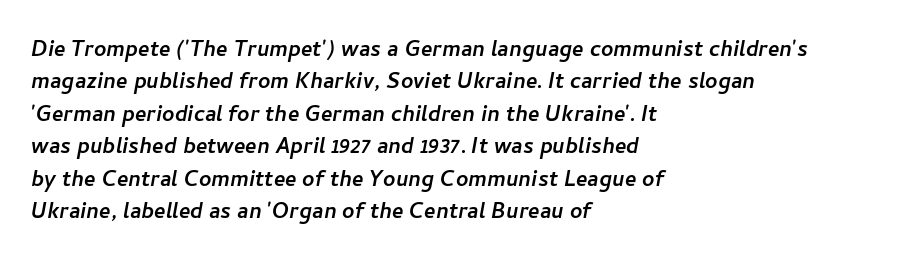
The image shows 27 px text type; set left-aligned, line spacing 1.2x, normal letter spacing, not underlined.
